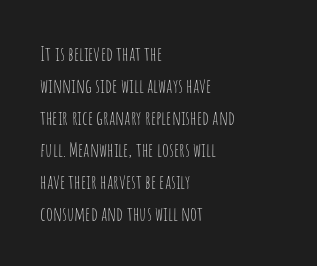
Caption: standard tracking, unaltered. The line-height multiplier appears to be the usual default. Type without underlining. This sample uses an upright cut, with every glyph sitting square on the baseline. This rendering uses left alignment, leaving the right contour irregular. The characters are drawn with everyday or finer stroke widths.
